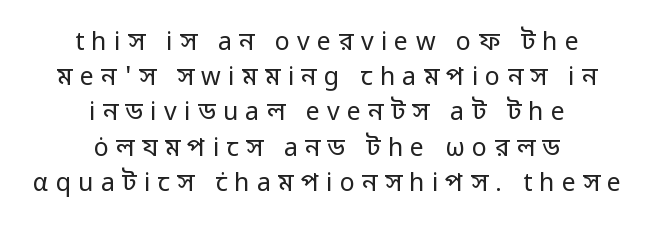
Is the stroke heavy? The answer is a plain regular-or-lighter. This sample is center-justified, so both line endings float freely. Upright lettering throughout. The gaps between neighbouring characters are conspicuously large. The passage shown is not underscored anywhere.
